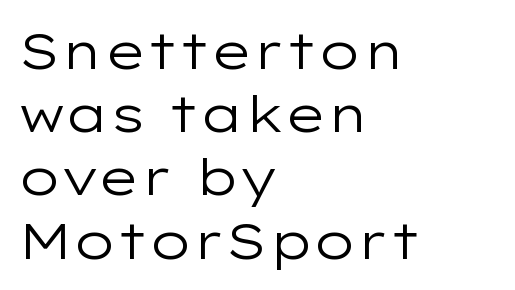
{"serif": "no", "italic": "no", "bold": "no", "weight": "regular", "width": "wide", "stroke_contrast": "low", "x_height": "medium", "monospaced": "no", "underline": "no", "align": "left", "line_spacing_ratio": 1.24, "letter_spacing": "normal", "letter_spacing_em": 0.0, "glyph_px": 51}
